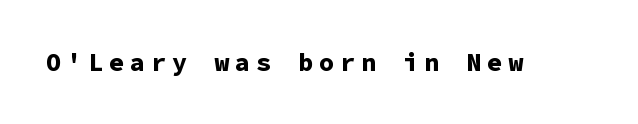
Q: Is the text bold? A: Yes.
Q: Is the text italic (slanted)? A: No, it is upright.
Q: Is the text underlined? A: No.
Q: Is the spacing between letters normal or unusually wide? A: Unusually wide.
